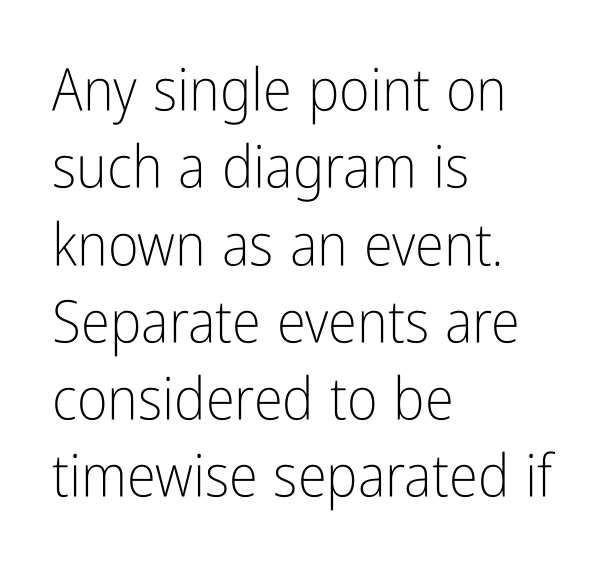
Q: Is the text bold? A: No.
Q: Is the text italic (slanted)? A: No, it is upright.
Q: Is the typeface a serif or a sans-serif typeface? A: Sans-serif.
Q: Is the text underlined? A: No.
Q: How is the paragraph aligned? A: Left-aligned.
Q: Is the spacing between letters normal or unusually wide? A: Normal.
Q: Is the spacing between lines tight, normal or loose? A: Normal.
Q: Width (condensed, normal, or wide)? A: Condensed.
Q: Stroke contrast? A: Low.
Q: x-height? A: Medium.
Q: Monospaced? A: No.
